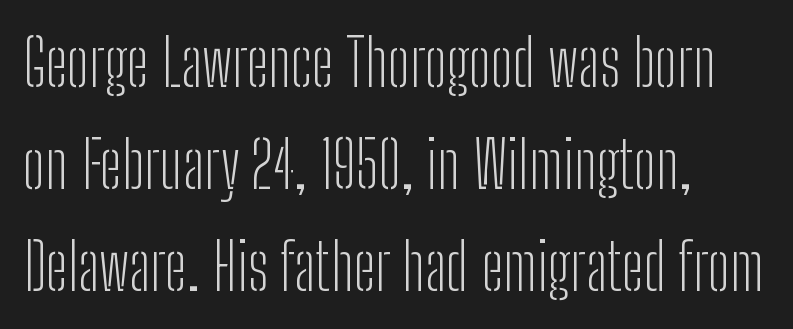
Q: Is the text bold? A: No.
Q: Is the text italic (slanted)? A: No, it is upright.
Q: Is the typeface a serif or a sans-serif typeface? A: Sans-serif.
Q: Is the text underlined? A: No.
Q: How is the paragraph aligned? A: Left-aligned.
Q: Is the spacing between letters normal or unusually wide? A: Normal.
Q: Is the spacing between lines tight, normal or loose? A: Normal.
Q: Width (condensed, normal, or wide)? A: Condensed.
Q: Stroke contrast? A: Low.
Q: x-height? A: Medium.
Q: Monospaced? A: No.
